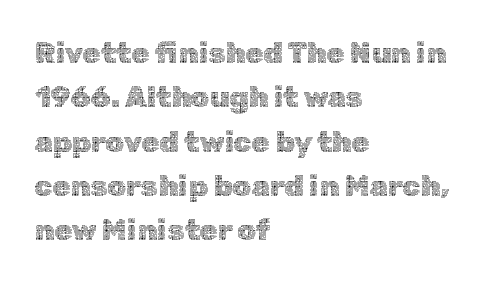
{"italic": "no", "bold": "no", "weight": "thin", "width": "normal", "x_height": "medium", "monospaced": "no", "underline": "no", "align": "left", "line_spacing": "normal", "line_spacing_ratio": 1.53, "letter_spacing": "normal", "letter_spacing_em": 0.0, "glyph_px": 29}
